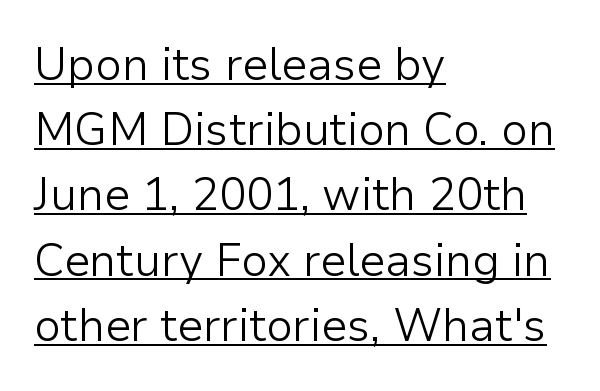
The image shows 45 px light sans-serif type, upright; set left-aligned, normal line spacing (1.45x), normal letter spacing, underlined; low stroke contrast and a medium x-height.
